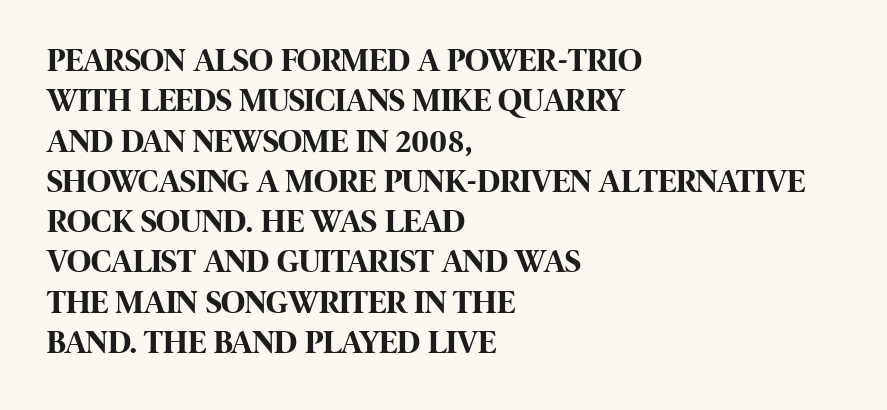
If you drew a ruler down the left edge, every line would touch it. How heavy is the stroke? Heavy — this is a bold. Caption: standard tracking, unaltered. This is sans-serif lettering, the kind often seen on screens and signage. Glance below the letters and you will spot only blank space. Italic? Not at all — the glyphs are vertical.
